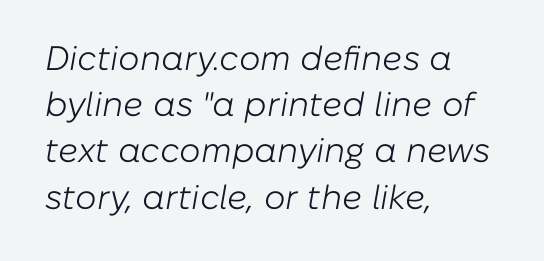
Q: Is the text bold? A: No.
Q: Is the text italic (slanted)? A: Yes, it leans right by about 10 degrees.
Q: Is the text underlined? A: No.
Q: How is the paragraph aligned? A: Left-aligned.
Q: Is the spacing between letters normal or unusually wide? A: Normal.
Q: Is the spacing between lines tight, normal or loose? A: Normal.
Q: Width (condensed, normal, or wide)? A: Normal.
Q: Stroke contrast? A: Low.
Q: x-height? A: Medium.
Q: Monospaced? A: No.
